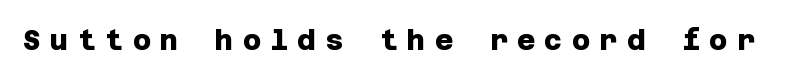
{"serif": "no", "bold": "yes", "weight": "heavy", "width": "normal", "stroke_contrast": "low", "x_height": "large", "underline": "no", "letter_spacing": "wide", "letter_spacing_em": 0.33, "glyph_px": 28}
